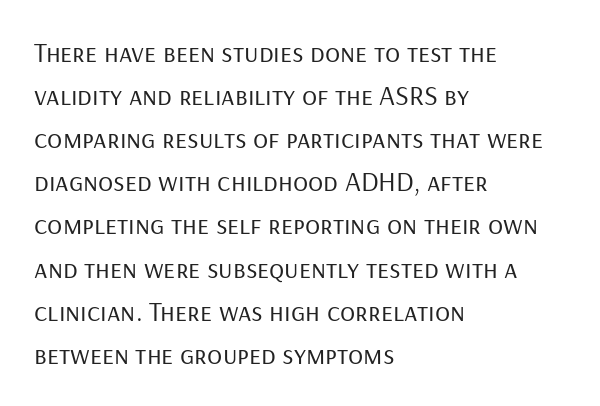
These lines were composed using upright roman letters. Stems and bowls with no extra thickness — not bold. The space between consecutive lines is moderate. What kind of face is this? One without serifs — a sans.
